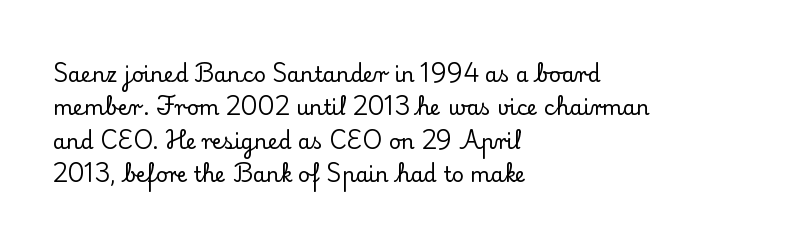
The image shows 21 px text type, upright; set left-aligned, normal line spacing (1.59x), normal letter spacing, not underlined.
